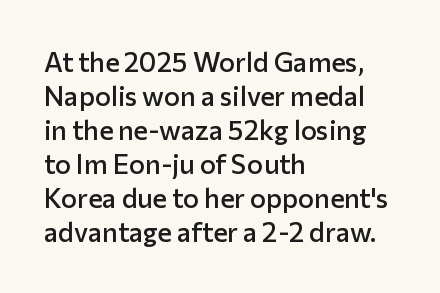
The type sits square on the baseline with zero lean. A clean baseline with only descenders dipping below it. This sample is left-justified, so line endings fall wherever the words run out. Characters follow at the spacing the type designer built in. The font is running at a semibold setting, under full bold. This block has exactly the height ordinary leading produces.
